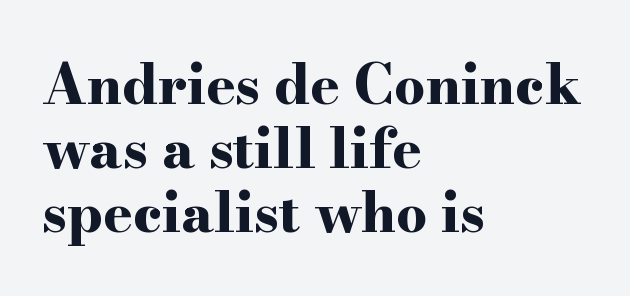
Letters rest on an invisible, unmarked baseline. I'd call this a serif setting — the letters wear small feet. Posture: vertical. Visually the block forms a straight wall on the left and a jagged coastline on the right. Is this a fixed-width face? No — the glyphs have proportional, varying widths.
